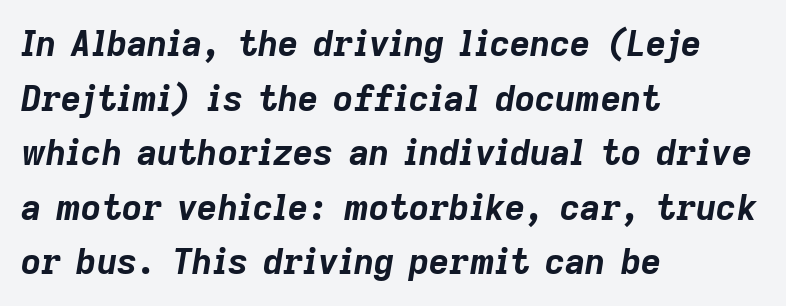
{"italic": "yes", "lean": "right", "slant_degrees": 9, "bold": "yes", "weight": "bold", "width": "normal", "stroke_contrast": "low", "x_height": "medium", "monospaced": "no", "underline": "no", "align": "left", "line_spacing": "normal", "line_spacing_ratio": 1.56, "letter_spacing": "normal", "letter_spacing_em": 0.0, "glyph_px": 35}
